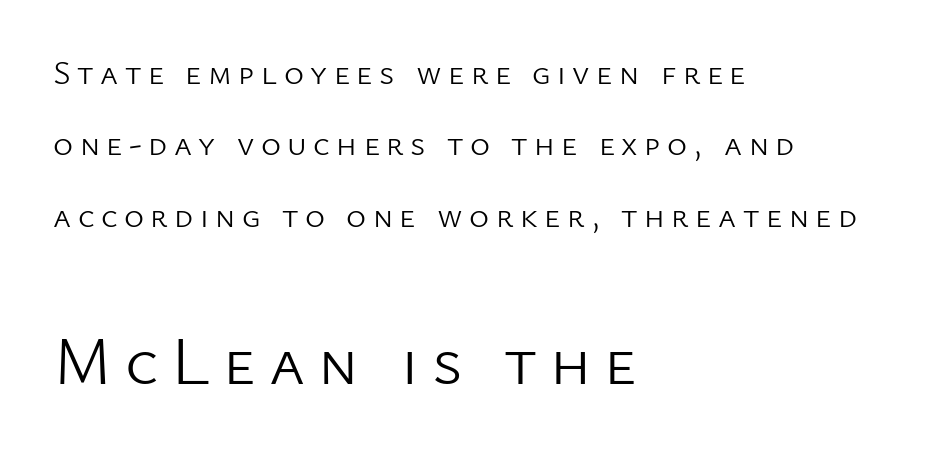
The image shows 68 px light sans-serif type, upright; set left-aligned, loose line spacing (2.1x), not underlined; the second (bottom) block is 2.0x larger; low stroke contrast and a medium x-height.
